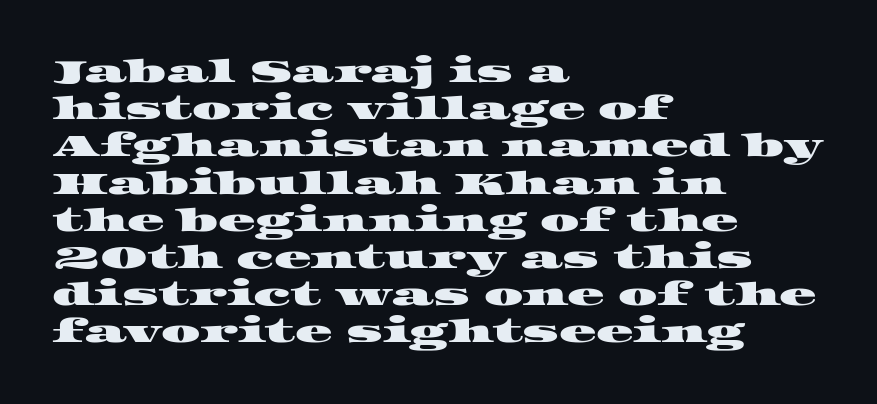
Q: Is the typeface a serif or a sans-serif typeface? A: Serif.
Q: Is the text underlined? A: No.
Q: How is the paragraph aligned? A: Left-aligned.
Q: Is the spacing between letters normal or unusually wide? A: Normal.
Q: Width (condensed, normal, or wide)? A: Wide.
Q: Stroke contrast? A: High.
Q: x-height? A: Large.
Q: Monospaced? A: No.
